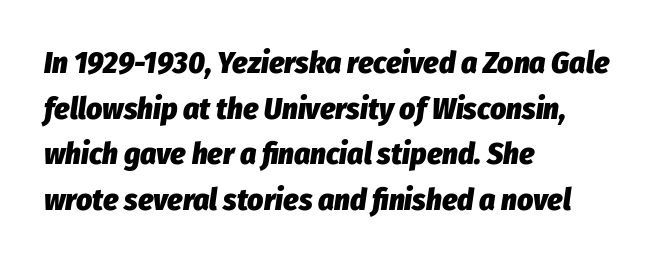
Line beginnings align vertically; line endings do not. Here the designer chose a conventional face with non-uniform glyph widths. Inter-character spacing is left at the font's built-in metrics. A normal amount of white space separates one row of letters from the next. An italicized treatment has been applied to the whole sample.
